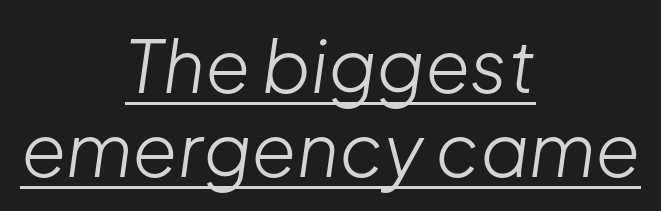
The image shows 73 px light type, italic (leaning right); set centered, tight line spacing (1.15x), normal letter spacing, underlined; low stroke contrast and a medium x-height.
